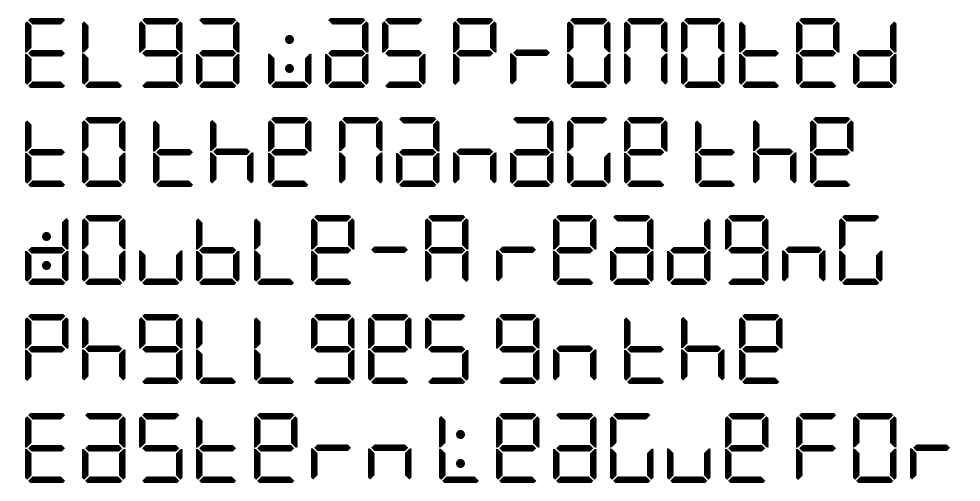
{"serif": "no", "italic": "no", "bold": "no", "weight": "regular", "width": "condensed", "stroke_contrast": "low", "x_height": "large", "underline": "no", "align": "left", "line_spacing": "normal", "line_spacing_ratio": 1.41, "letter_spacing": "normal", "letter_spacing_em": 0.0, "glyph_px": 70}
